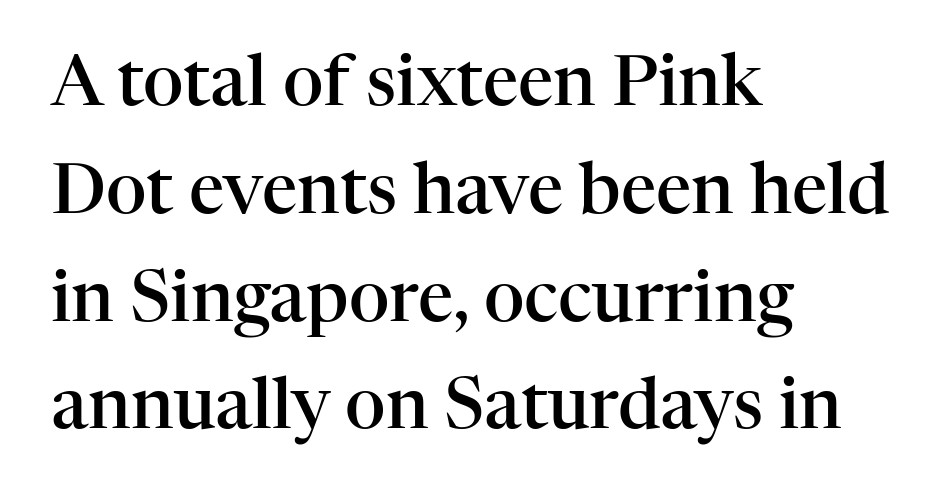
Q: Is the text bold? A: Semi-bold.
Q: Is the text italic (slanted)? A: No, it is upright.
Q: Is the typeface a serif or a sans-serif typeface? A: Serif.
Q: Is the text underlined? A: No.
Q: How is the paragraph aligned? A: Left-aligned.
Q: Is the spacing between letters normal or unusually wide? A: Normal.
Q: Is the spacing between lines tight, normal or loose? A: Normal.
Q: Width (condensed, normal, or wide)? A: Normal.
Q: Stroke contrast? A: High.
Q: x-height? A: Medium.
Q: Monospaced? A: No.
